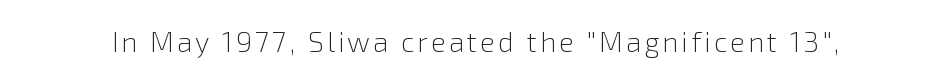
Q: Is the text bold? A: No.
Q: Is the text italic (slanted)? A: No, it is upright.
Q: Is the typeface a serif or a sans-serif typeface? A: Sans-serif.
Q: Is the text underlined? A: No.
Q: Width (condensed, normal, or wide)? A: Normal.
Q: Stroke contrast? A: Low.
Q: x-height? A: Medium.
Q: Monospaced? A: No.
